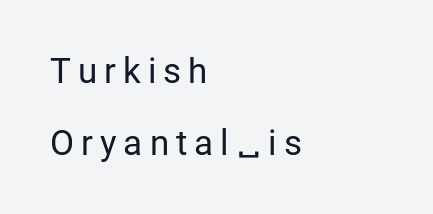
Inter-character spacing is expanded well beyond the font's built-in metrics. Observe the absence of serifs on each vertical stroke in this sample. The passage is arranged the way most books set body copy — flush left. Think standard paragraph weight, or any step lighter than that. Ordinary non-slanted type is in use. Has an underline been added? It has not.
